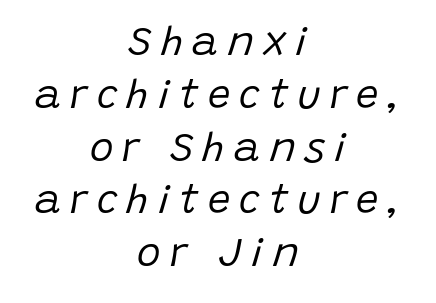
{"italic": "yes", "lean": "right", "slant_degrees": 15, "bold": "no", "weight": "regular", "width": "normal", "stroke_contrast": "low", "x_height": "large", "monospaced": "no", "underline": "no", "align": "center", "line_spacing": "normal", "line_spacing_ratio": 1.32, "letter_spacing": "wide", "letter_spacing_em": 0.23, "glyph_px": 40}
